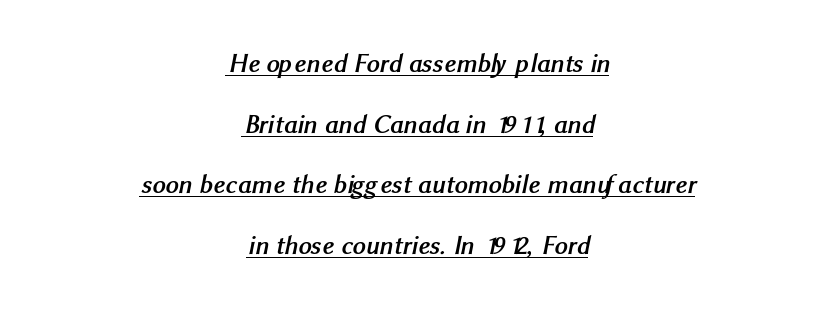
The image shows 26 px bold type; set centered, loose line spacing (2.33x), normal letter spacing, underlined.
